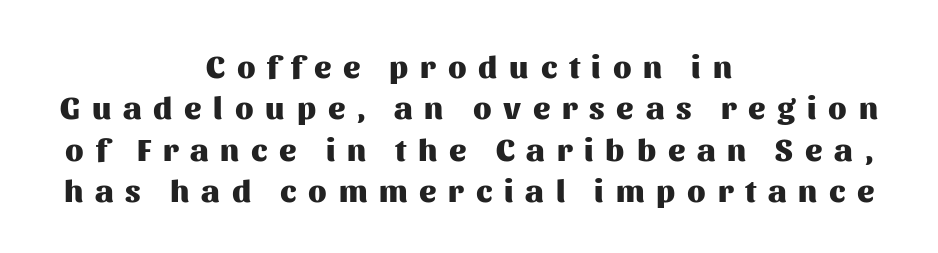
The letters are bold, with thick, heavy strokes. Between one letter and the next there's a generous, obvious gap. Summary of vertical rhythm: regular, with standard interline spacing. The gap between lines stays unmarked.
